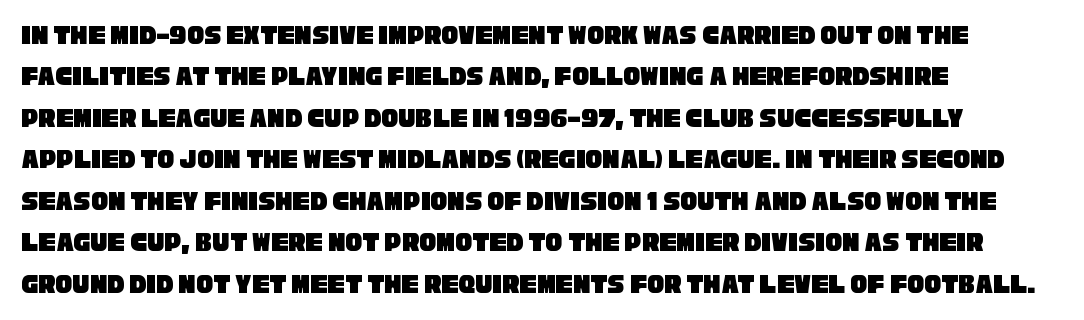
Q: Is the typeface a serif or a sans-serif typeface? A: Sans-serif.
Q: Is the text underlined? A: No.
Q: How is the paragraph aligned? A: Left-aligned.
Q: Is the spacing between letters normal or unusually wide? A: Normal.
Q: Is the spacing between lines tight, normal or loose? A: Normal.
Q: Width (condensed, normal, or wide)? A: Condensed.
Q: Stroke contrast? A: Low.
Q: x-height? A: Large.
Q: Monospaced? A: No.
